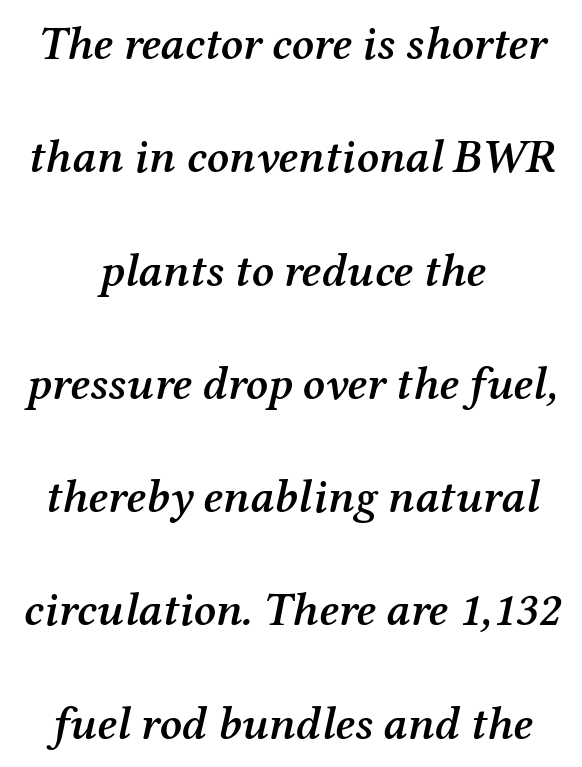
{"serif": "yes", "italic": "yes", "lean": "right", "slant_degrees": 12, "bold": "semi", "weight": "semibold", "width": "normal", "stroke_contrast": "medium", "x_height": "medium", "monospaced": "no", "underline": "no", "align": "center", "line_spacing": "loose", "line_spacing_ratio": 2.41, "letter_spacing": "normal", "letter_spacing_em": 0.0, "glyph_px": 47}
